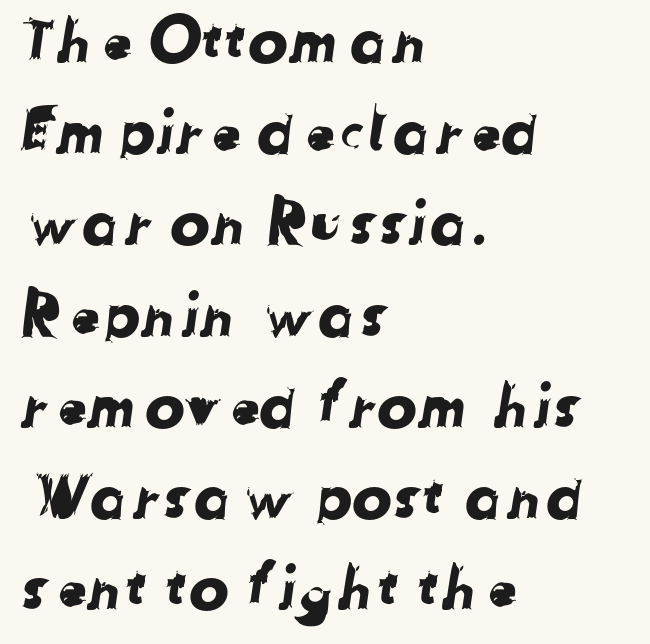
The image shows 60 px sans-serif type; set left-aligned, normal line spacing (1.52x), normal letter spacing, not underlined; low stroke contrast and a medium x-height.
